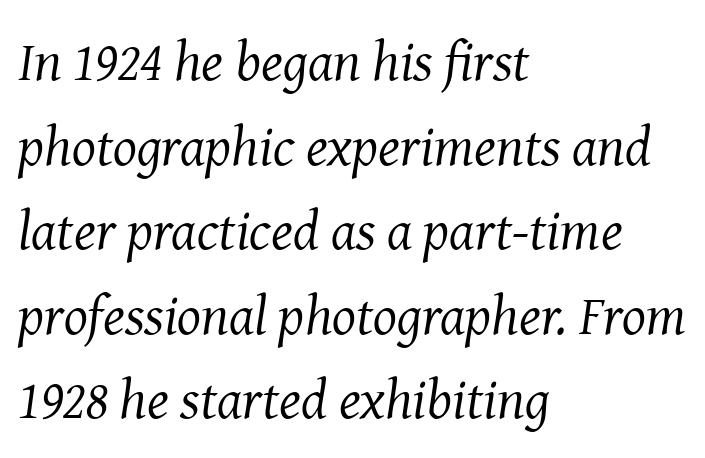
{"serif": "yes", "italic": "yes", "lean": "right", "slant_degrees": 8, "bold": "no", "weight": "regular", "width": "normal", "stroke_contrast": "medium", "x_height": "medium", "monospaced": "no", "underline": "no", "align": "left", "line_spacing": "normal", "line_spacing_ratio": 1.51, "letter_spacing": "normal", "letter_spacing_em": 0.0, "glyph_px": 56}
